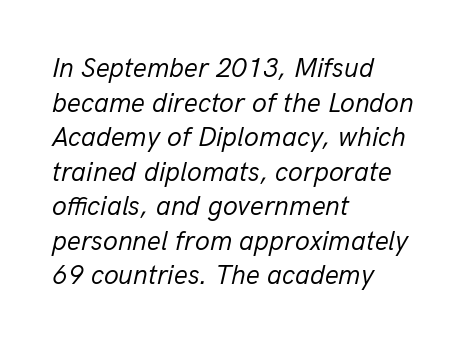
{"italic": "yes", "lean": "right", "slant_degrees": 13, "bold": "no", "underline": "no", "align": "left", "line_spacing": "normal", "line_spacing_ratio": 1.28, "letter_spacing": "normal", "letter_spacing_em": 0.0, "glyph_px": 27}
